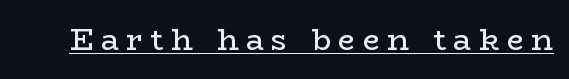
The image shows 30 px regular-weight, wide serif type, upright; set unusually wide letter spacing (+0.25 em), underlined; low stroke contrast and a medium x-height.
